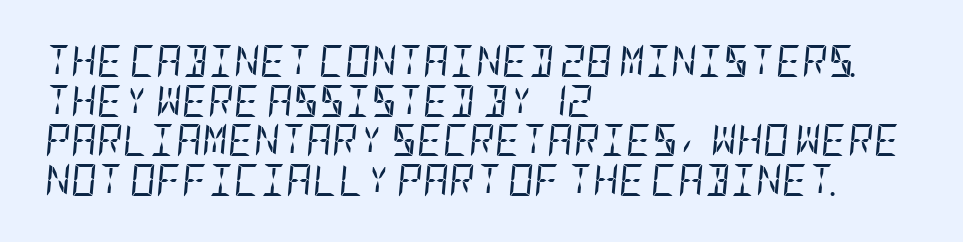
Counters stay open thanks to moderate or lighter strokes. Students, note that the glyphs here touch the page at normal intervals. Anything drawn beneath the words? Only blank space. All the whitespace from short lines collects on the right. Quick note: italic.
